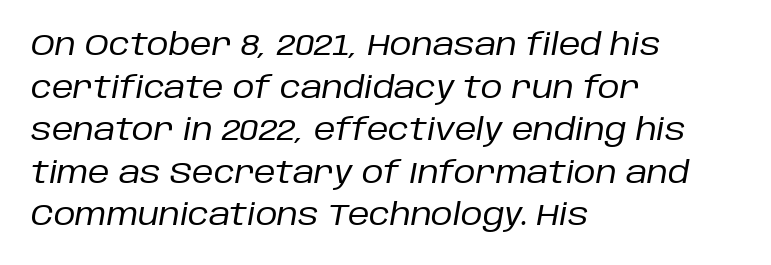
Leading: standard. Slant detected: the letters are inclined. The area under the type is left untouched. Every row of glyphs begins at an identical x-position on the left.
